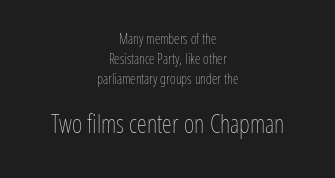
{"italic": "no", "bold": "no", "underline": "no", "align": "center", "line_spacing": "normal", "line_spacing_ratio": 1.44, "letter_spacing": "normal", "letter_spacing_em": 0.0, "larger_block": "second", "size_ratio": 1.79, "glyph_px": 25}
